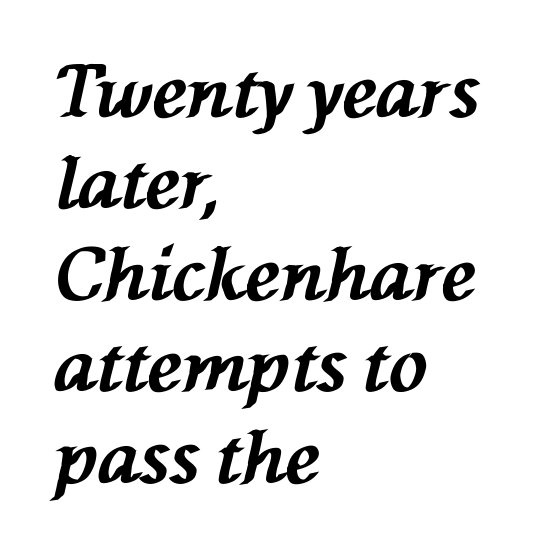
{"italic": "yes", "lean": "left", "slant_degrees": 76, "bold": "yes", "weight": "bold", "width": "normal", "stroke_contrast": "medium", "x_height": "medium", "monospaced": "no", "underline": "no", "align": "left", "line_spacing": "normal", "line_spacing_ratio": 1.27, "letter_spacing": "normal", "letter_spacing_em": 0.0, "glyph_px": 72}
